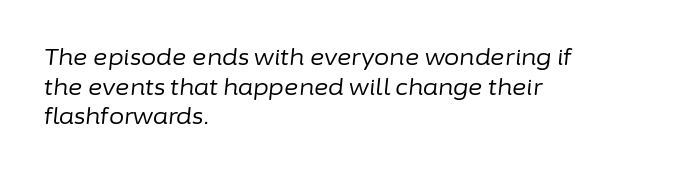
Compared with a typical body face, this is equally light or lighter still. Notice how the stems are inclined rather than vertical — that's the hallmark of italics. In terms of letterspacing, this is plain default setting. Each row of text sits above clean, open space. Compared with a centered layout, this one pins lines to the left instead.
